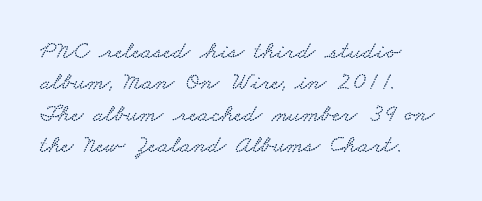
Q: Is the text underlined? A: No.
Q: How is the paragraph aligned? A: Left-aligned.
Q: Is the spacing between letters normal or unusually wide? A: Normal.
Q: Is the spacing between lines tight, normal or loose? A: Normal.
